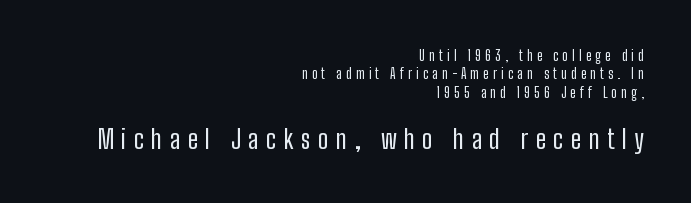
Nothing heavy about these letters — not bold at all. The passage is arranged like a letterhead date or caption credit — flush right. This is the regular roman posture of the typeface. Of the two passages, the one underneath uses the larger point size. This sample uses expanded letter spacing, leaving extra air between glyphs.
